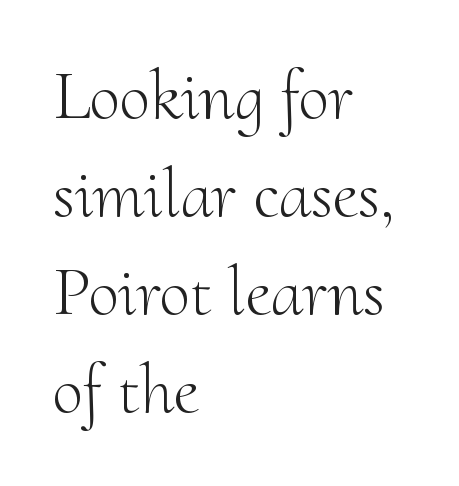
Look at the tracking — it's just the regular setting, nothing added. Proportional: the letters do not fall into vertical columns. Check where the strokes stop: tiny serifs finish them off. Notice how the stems are strictly vertical — no italics here. Short and long lines alike share a common starting point at left. Each new line begins a customary step beneath the previous one.
